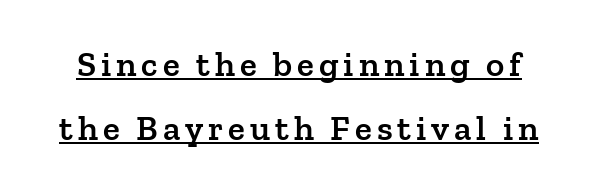
The image shows 35 px semibold serif type, upright; set line spacing 1.83x, underlined; low stroke contrast and a medium x-height.
